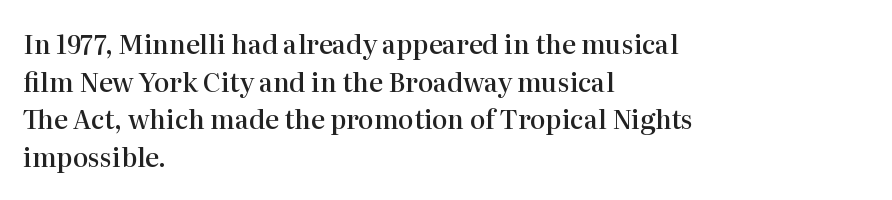
{"italic": "no", "bold": "semi", "underline": "no", "align": "left", "line_spacing": "normal", "line_spacing_ratio": 1.45, "letter_spacing": "normal", "letter_spacing_em": 0.0, "glyph_px": 26}
